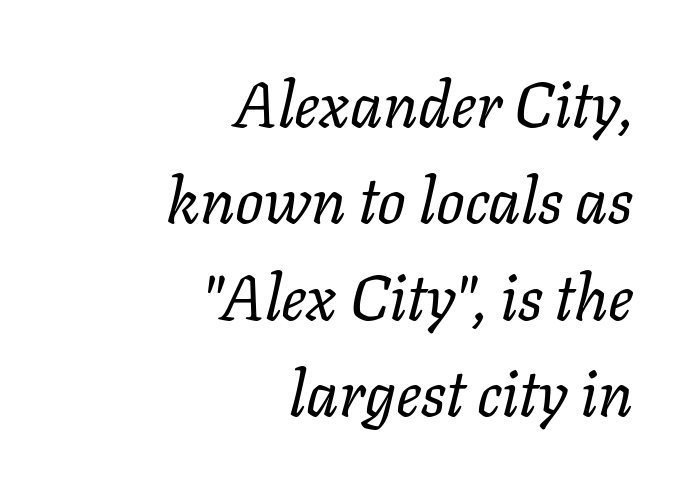
Layout note: lines flush right. Plain, unruled lines of type. The lines sit at an ordinary, default distance from one another. Spacing verdict: proportional, widths tailored to each character.
